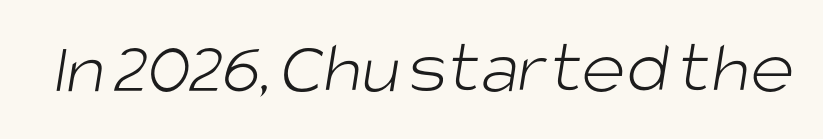
Q: Is the text bold? A: No.
Q: Is the typeface a serif or a sans-serif typeface? A: Sans-serif.
Q: Is the text underlined? A: No.
Q: Is the spacing between letters normal or unusually wide? A: Normal.
Q: Width (condensed, normal, or wide)? A: Normal.
Q: Stroke contrast? A: Low.
Q: x-height? A: Large.
Q: Monospaced? A: No.
